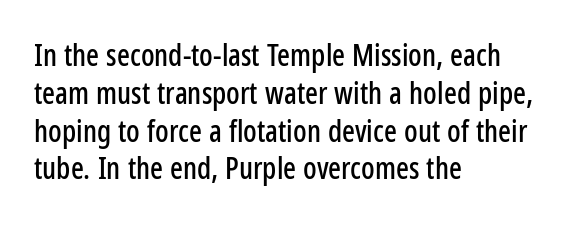
Notice how descenders clear the ascenders below comfortably — that's standard leading. Has an underline been added? It has not. The face used here is rendered with its standard letterfit. Font category for this specimen: sans-serif. Do the characters align in a grid? No, the font is proportional. The lettering holds an erect, upright posture throughout.
